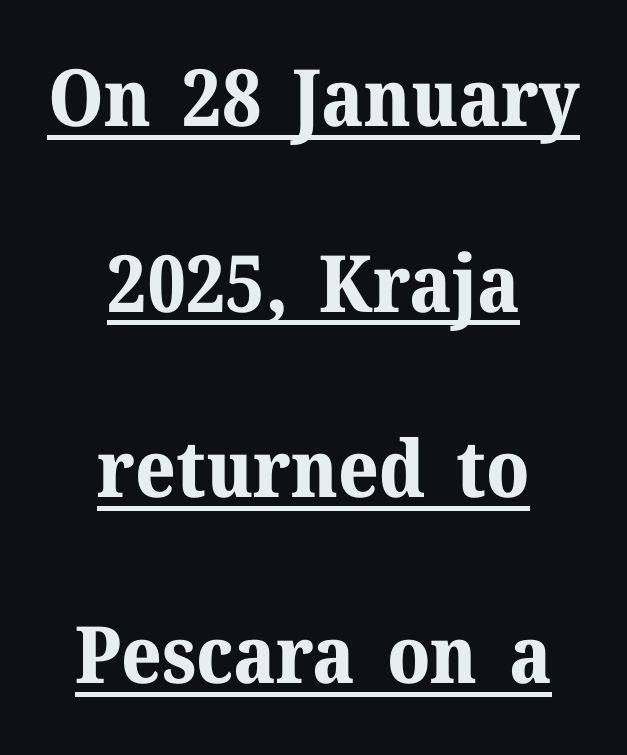
Quick note: underline on. Posture: straight, roman, zero tilt. Summary of vertical rhythm: relaxed, with wide interline spacing. Compared with an ordinary text face, these strokes are far heavier — a full bold.
